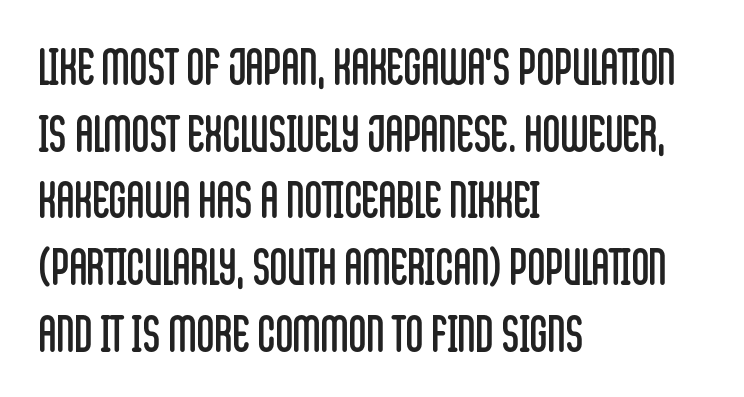
Q: Is the text bold? A: No.
Q: Is the text italic (slanted)? A: No, it is upright.
Q: Is the typeface a serif or a sans-serif typeface? A: Sans-serif.
Q: Is the text underlined? A: No.
Q: How is the paragraph aligned? A: Left-aligned.
Q: Is the spacing between letters normal or unusually wide? A: Normal.
Q: Is the spacing between lines tight, normal or loose? A: Normal.
Q: Width (condensed, normal, or wide)? A: Condensed.
Q: Stroke contrast? A: Low.
Q: x-height? A: Large.
Q: Monospaced? A: No.
